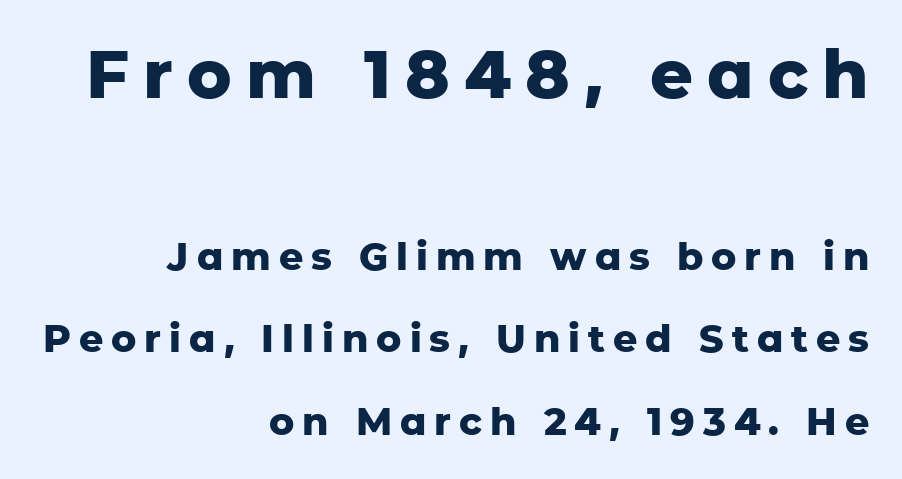
Spacing verdict: proportional, widths tailored to each character. Leading is clearly above the norm, producing a sparse column. The rendering anchors every line to the right-hand side. Look at the tracking — it's clearly loosened, letters drifting apart. The passage shown is not underscored anywhere. These words are printed bold, with thick strokes throughout.
